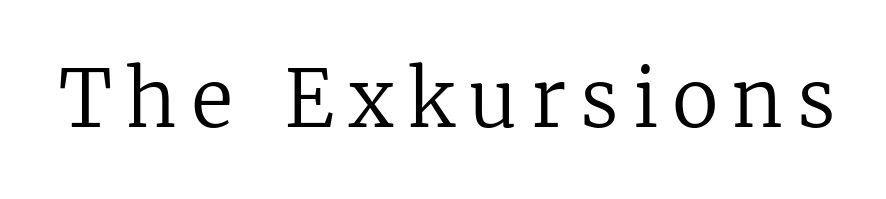
The image shows 78 px regular-weight serif type, upright; set not underlined; low stroke contrast and a medium x-height.
